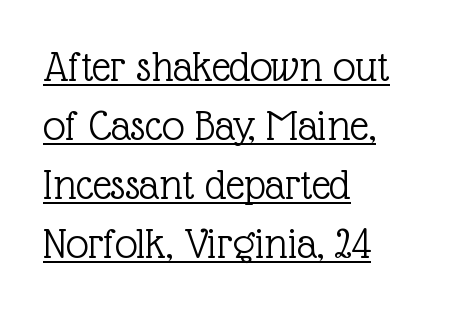
The passage shown is typeset with a serif family. The ragged edge is on the right, which tells us the setting is flush left. Students, note that the glyphs here touch the page at normal intervals. Nope, not italic — everything's standing straight.
